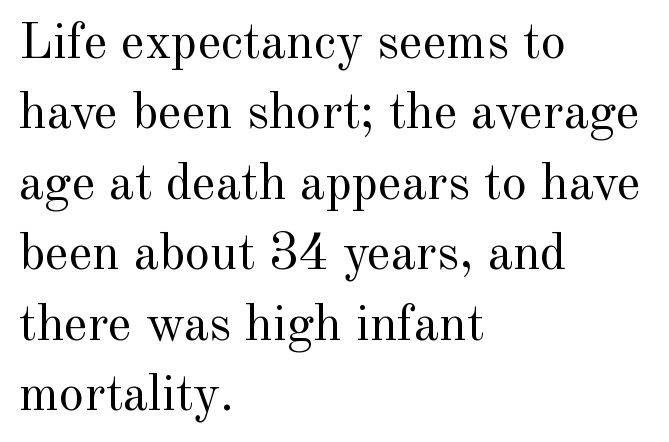
{"serif": "yes", "italic": "no", "bold": "no", "weight": "regular", "width": "normal", "x_height": "small", "monospaced": "no", "underline": "no", "align": "left", "line_spacing": "normal", "line_spacing_ratio": 1.38, "letter_spacing": "normal", "letter_spacing_em": 0.0, "glyph_px": 51}
